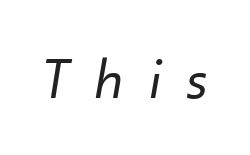
The image shows 58 px regular-weight type, italic (leaning right); set unusually wide letter spacing (+0.47 em), not underlined; low stroke contrast and a small x-height.
